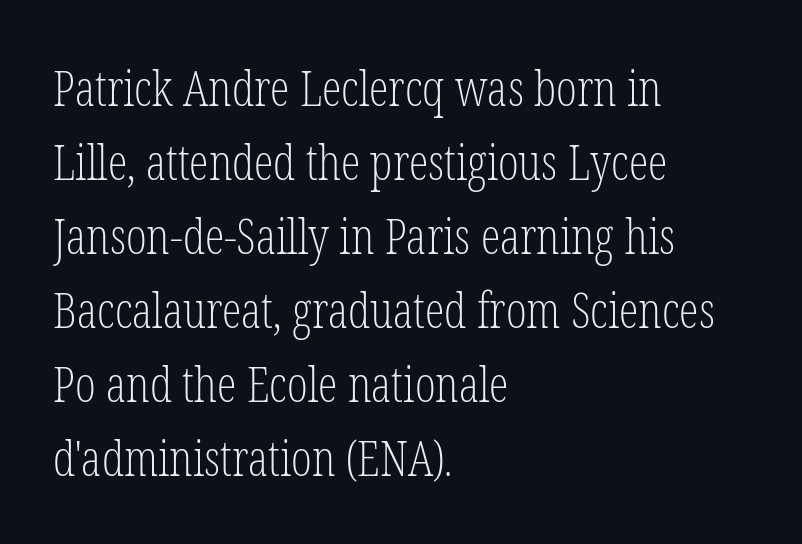
Q: Is the text bold? A: No.
Q: Is the text italic (slanted)? A: No, it is upright.
Q: Is the typeface a serif or a sans-serif typeface? A: Serif.
Q: Is the text underlined? A: No.
Q: How is the paragraph aligned? A: Left-aligned.
Q: Is the spacing between letters normal or unusually wide? A: Normal.
Q: Is the spacing between lines tight, normal or loose? A: Normal.
Q: Width (condensed, normal, or wide)? A: Condensed.
Q: Stroke contrast? A: Low.
Q: x-height? A: Medium.
Q: Monospaced? A: No.
